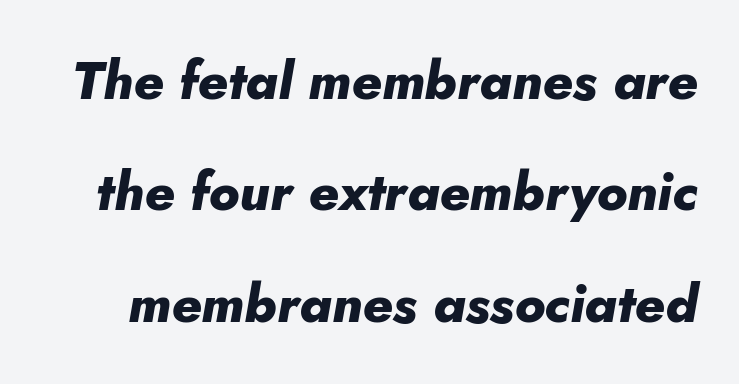
{"italic": "yes", "lean": "right", "slant_degrees": 10, "bold": "yes", "weight": "heavy", "width": "normal", "stroke_contrast": "low", "x_height": "small", "monospaced": "no", "underline": "no", "line_spacing": "loose", "line_spacing_ratio": 2.1, "letter_spacing": "normal", "letter_spacing_em": 0.0, "glyph_px": 53}
